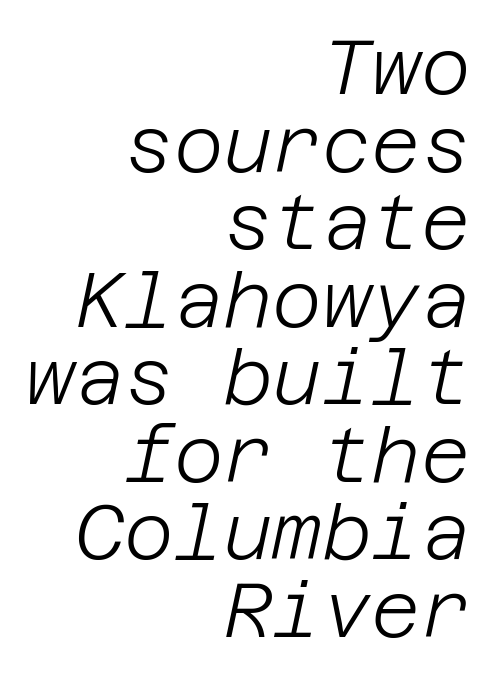
The image shows 76 px light type, italic (leaning right); set right-aligned, tight line spacing (1.02x), normal letter spacing, not underlined; low stroke contrast and a large x-height.
